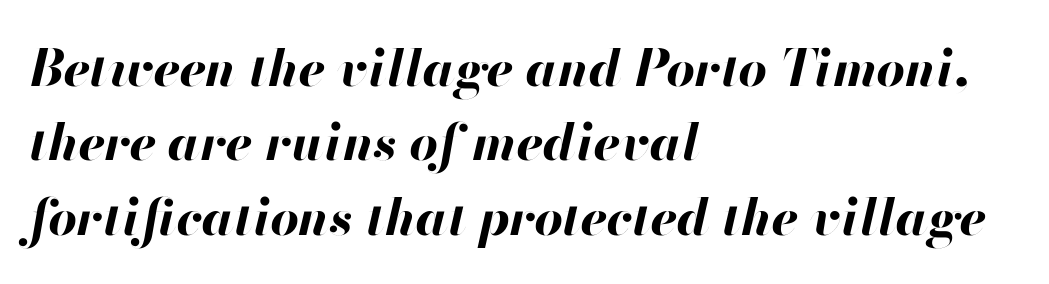
{"italic": "yes", "lean": "right", "slant_degrees": 13, "bold": "yes", "weight": "bold", "width": "normal", "stroke_contrast": "high", "x_height": "small", "monospaced": "no", "underline": "no", "align": "left", "line_spacing": "normal", "line_spacing_ratio": 1.49, "letter_spacing": "normal", "letter_spacing_em": 0.0, "glyph_px": 50}
